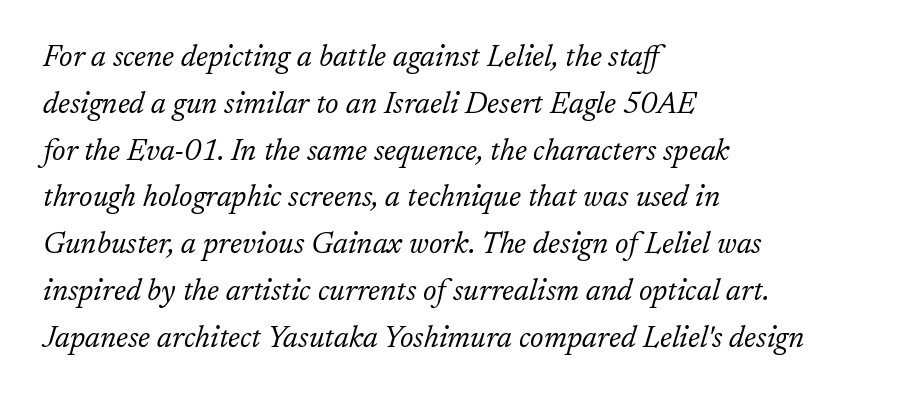
The image shows 30 px light serif type, italic (leaning right); set left-aligned, normal line spacing (1.56x), normal letter spacing, not underlined; low stroke contrast and a medium x-height.
